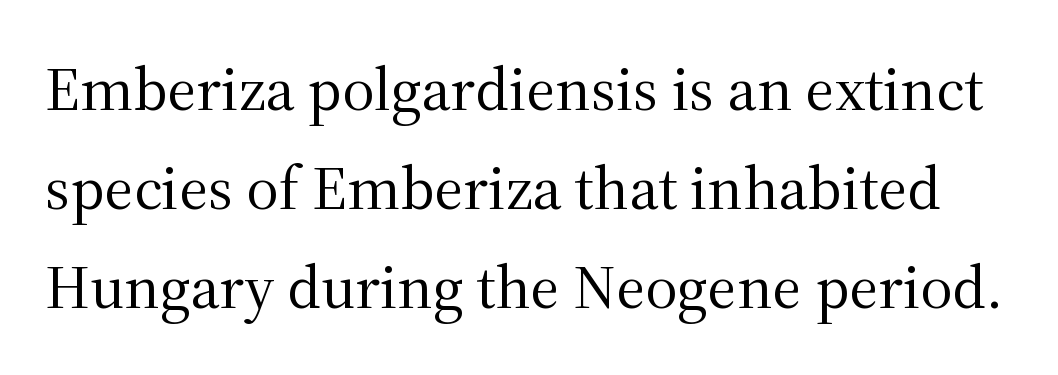
The image shows 62 px regular-weight serif type, upright; set normal line spacing (1.6x), normal letter spacing, not underlined; medium stroke contrast and a medium x-height.
